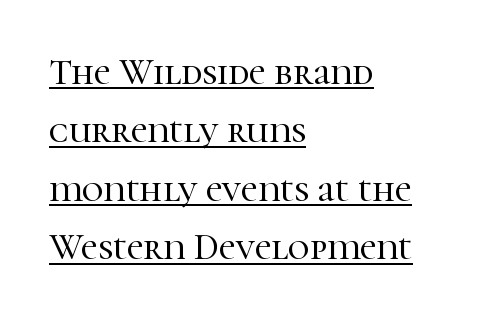
Q: Is the text italic (slanted)? A: No, it is upright.
Q: Is the typeface a serif or a sans-serif typeface? A: Serif.
Q: Is the text underlined? A: Yes.
Q: How is the paragraph aligned? A: Left-aligned.
Q: Is the spacing between letters normal or unusually wide? A: Normal.
Q: Is the spacing between lines tight, normal or loose? A: Normal.
Q: Width (condensed, normal, or wide)? A: Normal.
Q: Stroke contrast? A: High.
Q: x-height? A: Medium.
Q: Monospaced? A: No.
